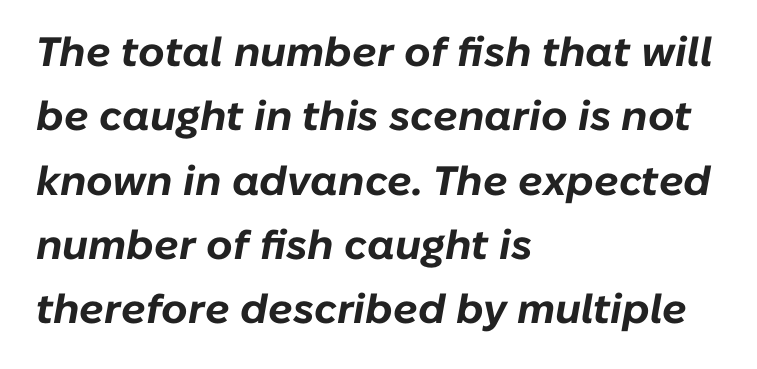
Q: Is the text bold? A: Yes.
Q: Is the text italic (slanted)? A: Yes, it leans right by about 10 degrees.
Q: Is the text underlined? A: No.
Q: How is the paragraph aligned? A: Left-aligned.
Q: Is the spacing between letters normal or unusually wide? A: Normal.
Q: Is the spacing between lines tight, normal or loose? A: Normal.
Q: Width (condensed, normal, or wide)? A: Normal.
Q: Stroke contrast? A: Low.
Q: x-height? A: Medium.
Q: Monospaced? A: No.
